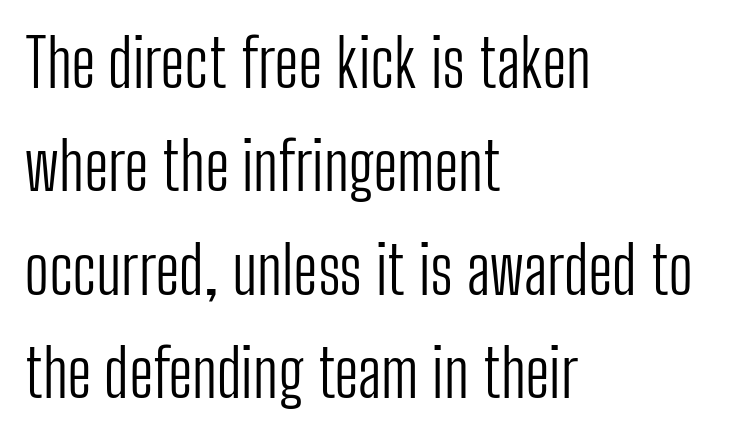
The image shows 65 px light, condensed sans-serif type, upright; set left-aligned, normal line spacing (1.59x), normal letter spacing, not underlined; low stroke contrast and a medium x-height.
